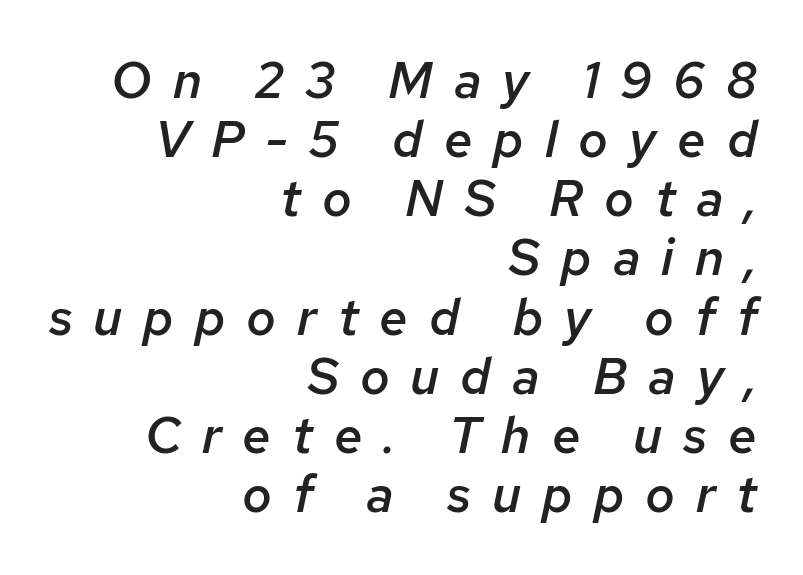
Q: Is the text bold? A: Semi-bold.
Q: Is the text italic (slanted)? A: Yes, it leans right by about 12 degrees.
Q: Is the text underlined? A: No.
Q: How is the paragraph aligned? A: Right-aligned.
Q: Is the spacing between letters normal or unusually wide? A: Unusually wide.
Q: Width (condensed, normal, or wide)? A: Normal.
Q: Stroke contrast? A: Low.
Q: x-height? A: Medium.
Q: Monospaced? A: No.
